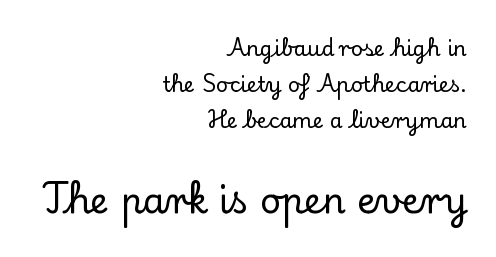
The image shows 36 px serif type, upright; set right-aligned, line spacing 1.72x, normal letter spacing, not underlined; the second (bottom) block is 1.71x larger; low stroke contrast and a small x-height.
